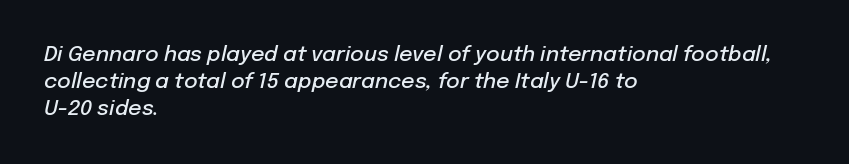
Compared with a centered layout, this one pins lines to the left instead. The lettering tilts uniformly, giving the passage an italic look. Reading down the column, the eye jumps a familiar distance to each next line. Students, note that the glyphs here touch the page at normal intervals.
